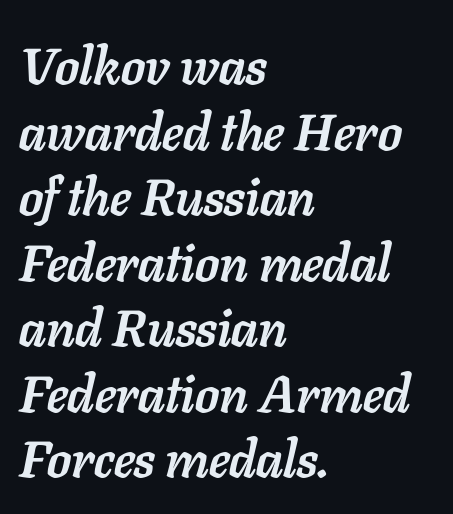
Q: Is the text bold? A: Yes.
Q: Is the text italic (slanted)? A: Yes, it leans right by about 11 degrees.
Q: Is the text underlined? A: No.
Q: How is the paragraph aligned? A: Left-aligned.
Q: Is the spacing between letters normal or unusually wide? A: Normal.
Q: Is the spacing between lines tight, normal or loose? A: Normal.
Q: Width (condensed, normal, or wide)? A: Normal.
Q: Stroke contrast? A: Low.
Q: x-height? A: Medium.
Q: Monospaced? A: No.
